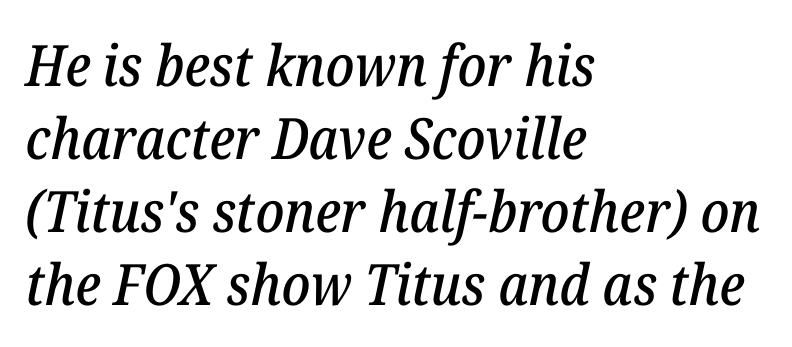
The image shows 57 px serif type, italic (leaning right); set left-aligned, normal line spacing (1.28x), normal letter spacing, not underlined; low stroke contrast and a medium x-height.
